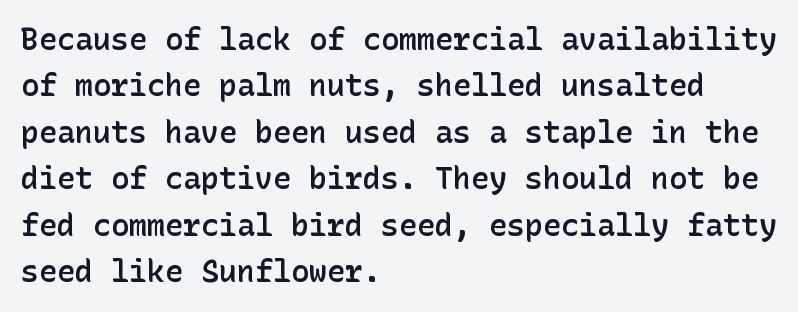
Q: Is the text bold? A: Semi-bold.
Q: Is the text italic (slanted)? A: No, it is upright.
Q: Is the typeface a serif or a sans-serif typeface? A: Sans-serif.
Q: Is the text underlined? A: No.
Q: How is the paragraph aligned? A: Left-aligned.
Q: Is the spacing between letters normal or unusually wide? A: Normal.
Q: Is the spacing between lines tight, normal or loose? A: Normal.
Q: Width (condensed, normal, or wide)? A: Normal.
Q: Stroke contrast? A: Low.
Q: x-height? A: Medium.
